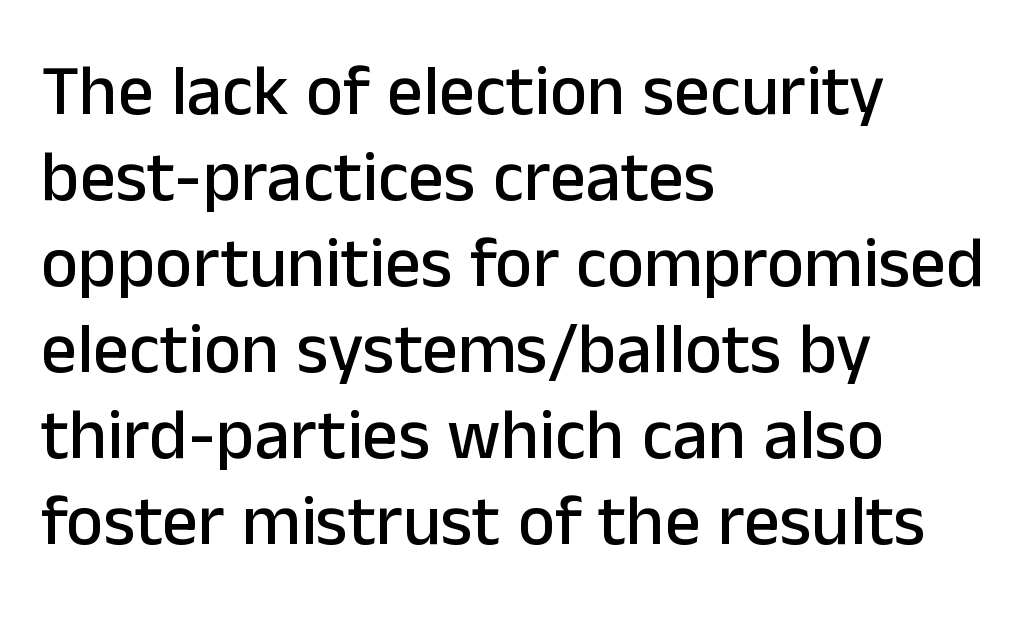
Check the space under the baseline: it is left empty. When letters stand straight like this, we call the style roman or upright. Character widths vary here, with narrow letters taking less room than wide ones. The paragraph has a hard left edge and a soft right edge. Short note: letters normally spaced. Check where the strokes stop: nothing finishes them off — pure sans.
